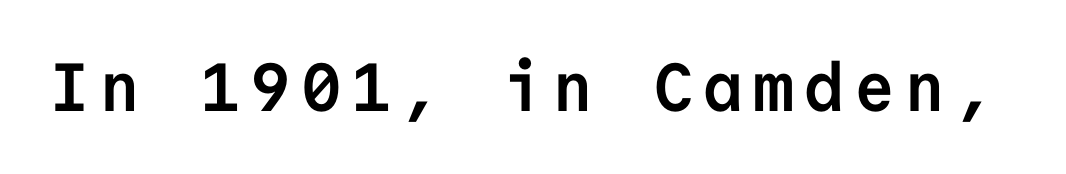
{"serif": "no", "italic": "no", "bold": "yes", "weight": "semibold", "width": "normal", "stroke_contrast": "low", "x_height": "medium", "monospaced": "yes", "underline": "no", "glyph_px": 68}
